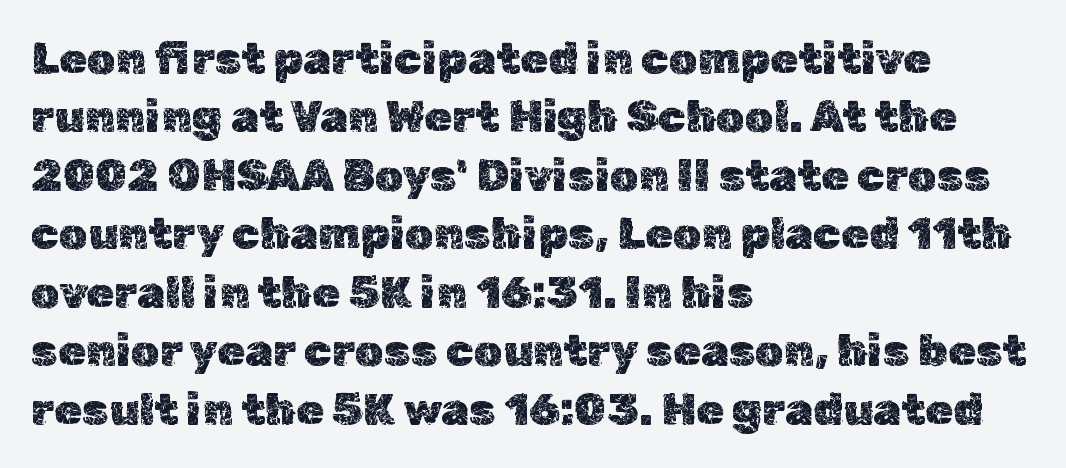
Honestly, there is no underline to notice here at all. Regular leading. The passage shown is typed in a proportional face where columns would drift. No italicization has been applied; the sample stays upright. Line starts are locked; line ends wander. The letterforms sit shoulder to shoulder at normal distance.
